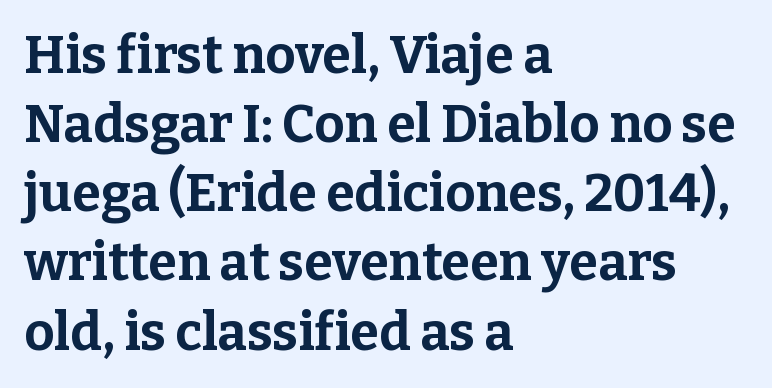
The image shows 52 px bold serif type, upright; set left-aligned, normal line spacing (1.33x), normal letter spacing, not underlined; low stroke contrast and a medium x-height.
